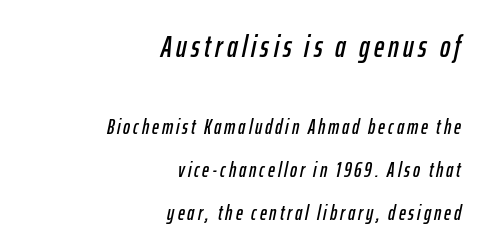
Q: Is the text italic (slanted)? A: Yes, it leans right by about 12 degrees.
Q: Is the text underlined? A: No.
Q: How is the paragraph aligned? A: Right-aligned.
Q: Is the spacing between lines tight, normal or loose? A: Loose.
Q: Which block of text is set in a larger size, the first (top) or the second (bottom)? A: The first (top) one.
Q: Width (condensed, normal, or wide)? A: Condensed.
Q: Stroke contrast? A: Low.
Q: x-height? A: Medium.
Q: Monospaced? A: No.
